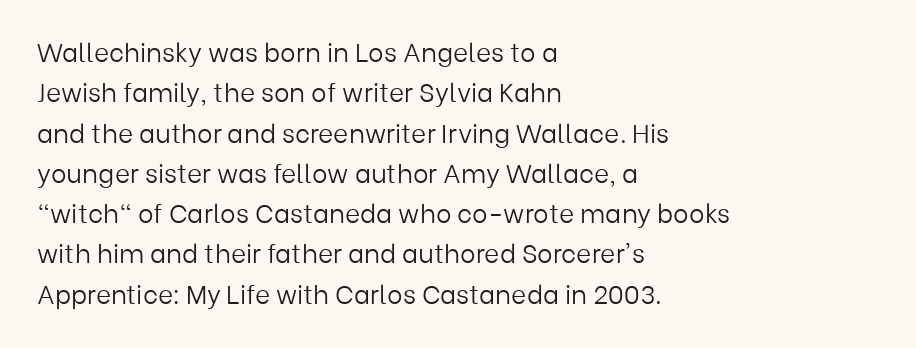
Check the space under the baseline: it is left empty. The type sits square on the baseline with zero lean. Line spacing here is normal. Casual observation: everything's shoved over to the left. Honestly, the letter spacing is just normal — you wouldn't notice it.
